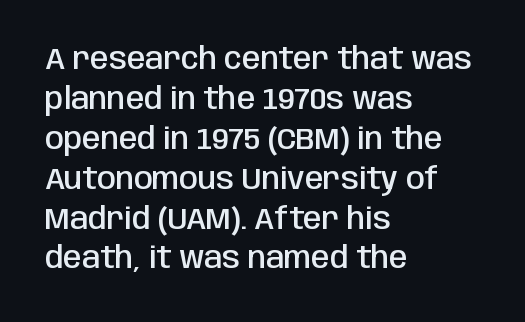
The face used here is rendered with its standard letterfit. Each line starts at the same left margin while the right side varies. The baseline area is clear. A typesetter would mark this as roman, not italic.
